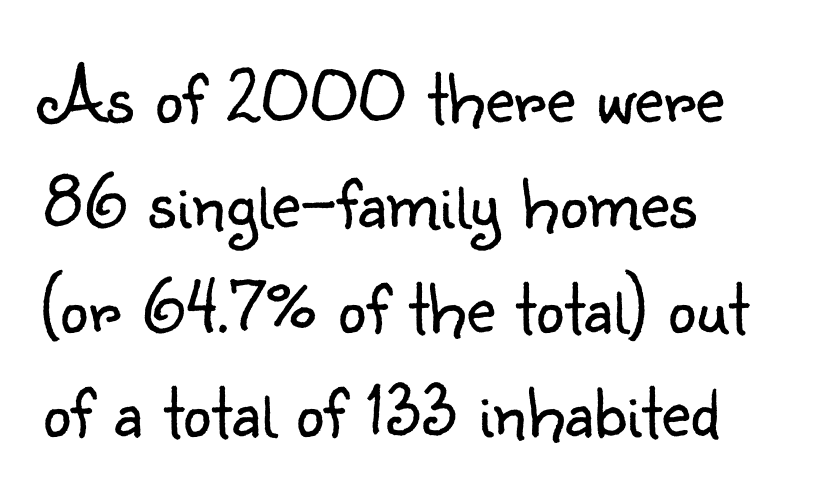
{"serif": "no", "italic": "no", "bold": "no", "weight": "light", "width": "normal", "stroke_contrast": "low", "x_height": "small", "monospaced": "no", "underline": "no", "align": "left", "line_spacing": "normal", "line_spacing_ratio": 1.31, "letter_spacing": "normal", "letter_spacing_em": 0.0, "glyph_px": 80}
